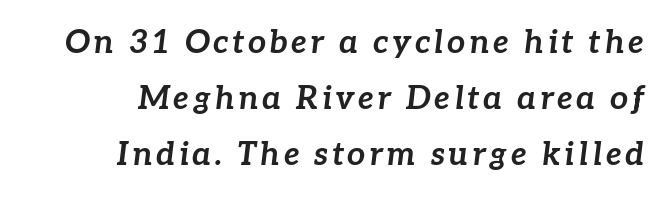
Q: Is the text bold? A: Yes.
Q: Is the text italic (slanted)? A: Yes, it leans right by about 7 degrees.
Q: Is the text underlined? A: No.
Q: How is the paragraph aligned? A: Right-aligned.
Q: Width (condensed, normal, or wide)? A: Normal.
Q: Stroke contrast? A: Low.
Q: x-height? A: Medium.
Q: Monospaced? A: No.
